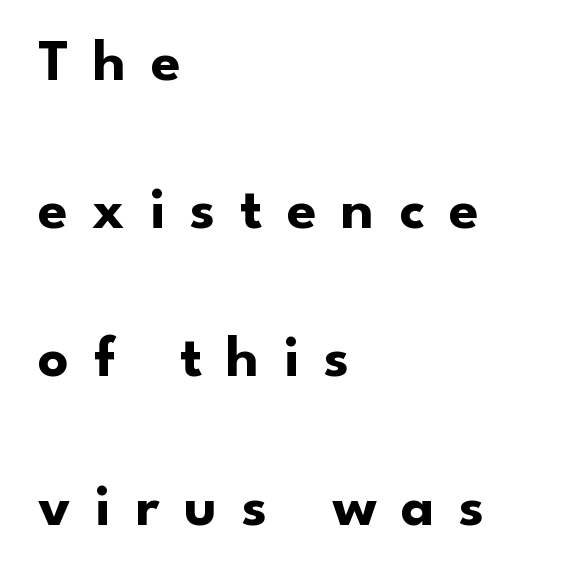
Q: Is the text bold? A: Yes.
Q: Is the text italic (slanted)? A: No, it is upright.
Q: Is the typeface a serif or a sans-serif typeface? A: Sans-serif.
Q: Is the text underlined? A: No.
Q: How is the paragraph aligned? A: Left-aligned.
Q: Is the spacing between letters normal or unusually wide? A: Unusually wide.
Q: Is the spacing between lines tight, normal or loose? A: Loose.
Q: Width (condensed, normal, or wide)? A: Normal.
Q: Stroke contrast? A: Low.
Q: x-height? A: Small.
Q: Monospaced? A: No.
